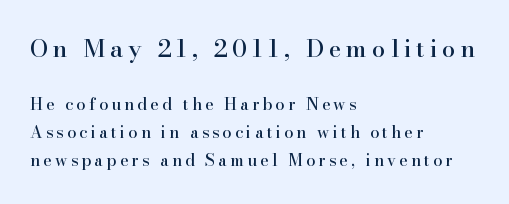
The image shows 24 px text type, upright; set left-aligned, line spacing 1.77x, unusually wide letter spacing (+0.21 em), not underlined; the first (top) block is 1.5x larger.
